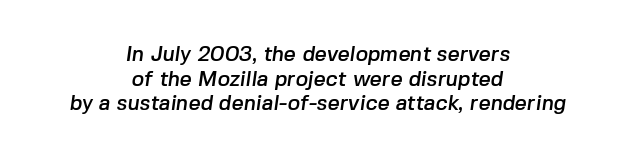
Default kerning and tracking; the words read as compact shapes. Does the copy run flush right? No — it is centered line by line. Has an underline been added? It has not.
